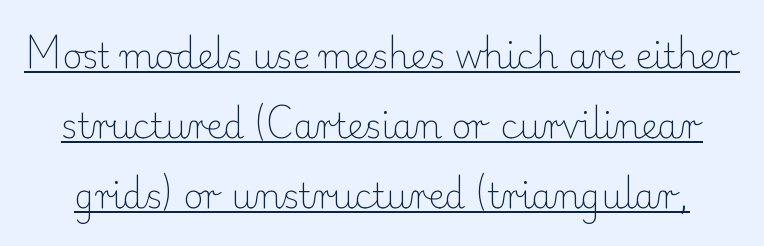
Q: Is the text bold? A: No.
Q: Is the text italic (slanted)? A: No, it is upright.
Q: Is the typeface a serif or a sans-serif typeface? A: Serif.
Q: Is the text underlined? A: Yes.
Q: Is the spacing between letters normal or unusually wide? A: Normal.
Q: Is the spacing between lines tight, normal or loose? A: Loose.
Q: Width (condensed, normal, or wide)? A: Normal.
Q: Stroke contrast? A: Low.
Q: x-height? A: Small.
Q: Monospaced? A: No.
